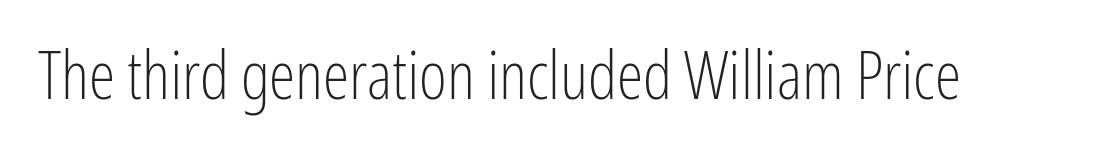
{"serif": "no", "italic": "no", "bold": "no", "weight": "light", "width": "condensed", "stroke_contrast": "low", "x_height": "medium", "monospaced": "no", "underline": "no", "letter_spacing": "normal", "letter_spacing_em": 0.0, "glyph_px": 67}
